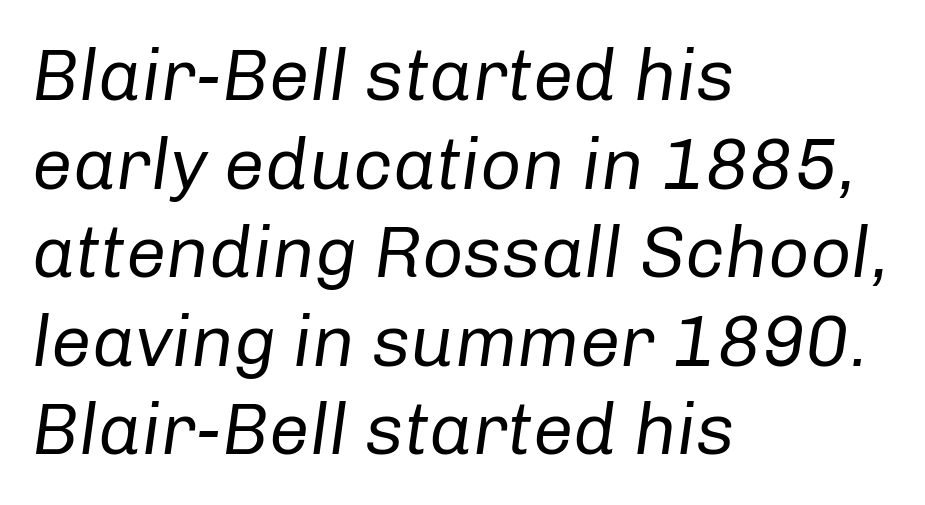
{"italic": "yes", "lean": "right", "slant_degrees": 8, "bold": "no", "weight": "regular", "width": "normal", "stroke_contrast": "low", "x_height": "medium", "monospaced": "no", "underline": "no", "align": "left", "line_spacing_ratio": 1.23, "letter_spacing": "normal", "letter_spacing_em": 0.0, "glyph_px": 72}
